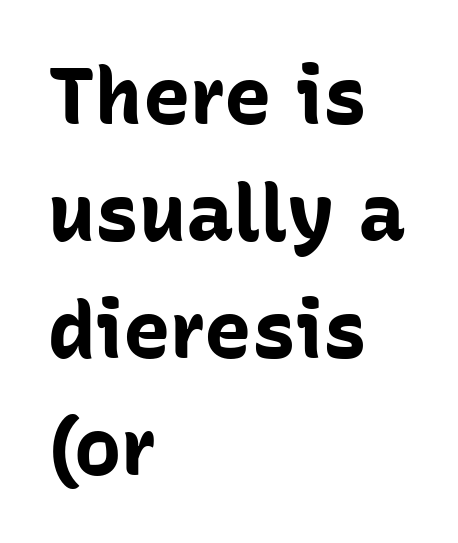
Proportional: the letters do not fall into vertical columns. Chunky letters — that's bold for sure. The words here are not underlined. Look at the tracking — it's just the regular setting, nothing added. Compared with a centered layout, this one pins lines to the left instead. How would I describe the line gaps? Plain and ordinary.
